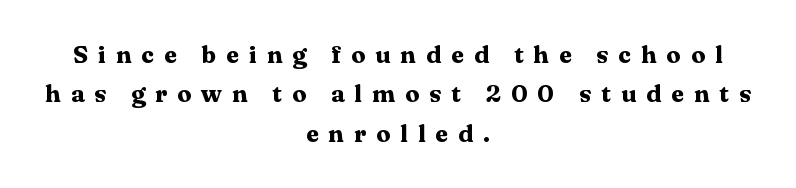
A clean baseline with only descenders dipping below it. Bold? Absolutely — the strokes are thick and heavy. Is there any slant? The stems are plumb. Notice how the passage keeps no hard edge, just a central spine. Honestly, the letter spacing is so wide it's the main thing you notice.
